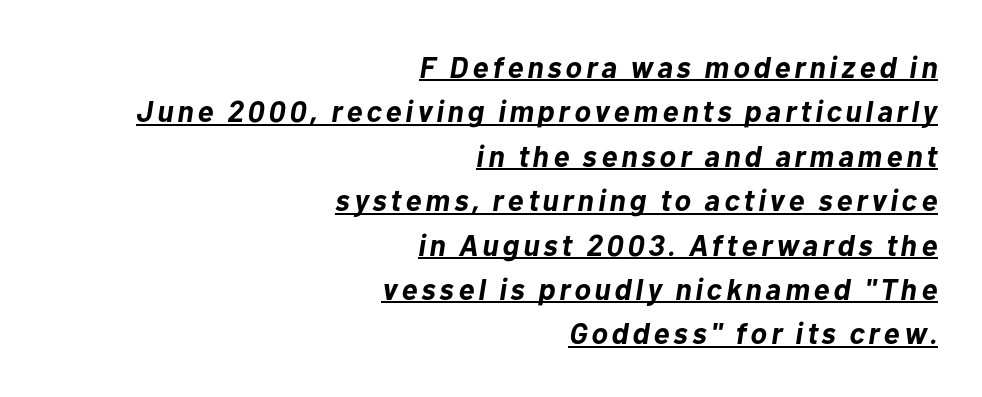
This block has exactly the height ordinary leading produces. A rule runs beneath these lines of type. Do the characters align in a grid? No, the font is proportional. Pretty heavy lettering here — definitely bold.
